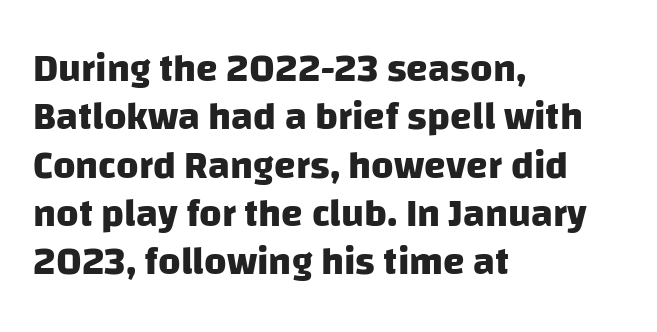
Q: Is the text bold? A: Yes.
Q: Is the typeface a serif or a sans-serif typeface? A: Sans-serif.
Q: Is the text underlined? A: No.
Q: How is the paragraph aligned? A: Left-aligned.
Q: Is the spacing between letters normal or unusually wide? A: Normal.
Q: Width (condensed, normal, or wide)? A: Normal.
Q: Stroke contrast? A: Low.
Q: x-height? A: Large.
Q: Monospaced? A: No.
